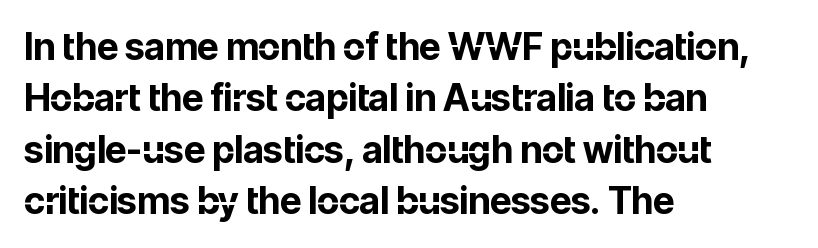
{"serif": "no", "italic": "no", "bold": "yes", "weight": "bold", "width": "normal", "stroke_contrast": "low", "x_height": "medium", "monospaced": "no", "underline": "no", "align": "left", "line_spacing": "normal", "line_spacing_ratio": 1.39, "letter_spacing": "normal", "letter_spacing_em": 0.0, "glyph_px": 37}
